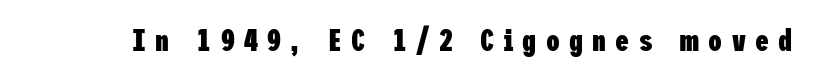
Glance below the letters and you will spot only blank space. The lettering stays uniformly vertical, giving the passage a roman look. The designer went with a sans here, leaving each stem footless. Does the weight exceed regular? Yes, all the way to bold.
